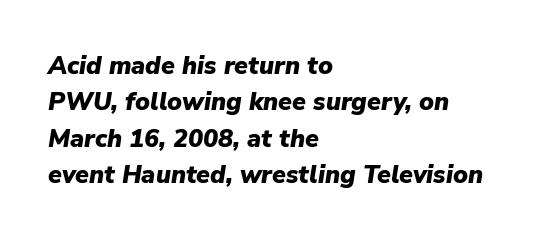
The image shows 25 px bold type, italic (leaning right); set left-aligned, normal line spacing (1.46x), normal letter spacing, not underlined.
